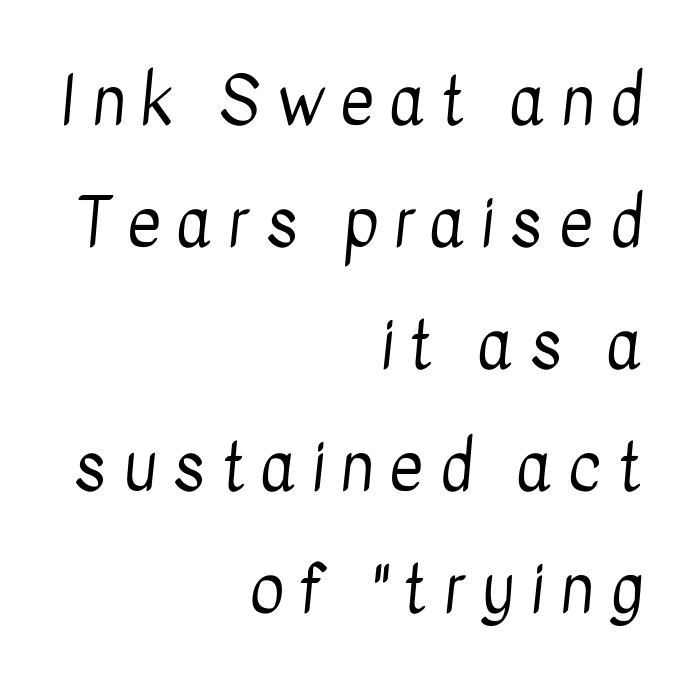
{"serif": "no", "bold": "no", "weight": "regular", "width": "condensed", "stroke_contrast": "low", "x_height": "medium", "monospaced": "no", "underline": "no", "align": "right", "line_spacing_ratio": 1.85, "letter_spacing": "wide", "letter_spacing_em": 0.24, "glyph_px": 66}
